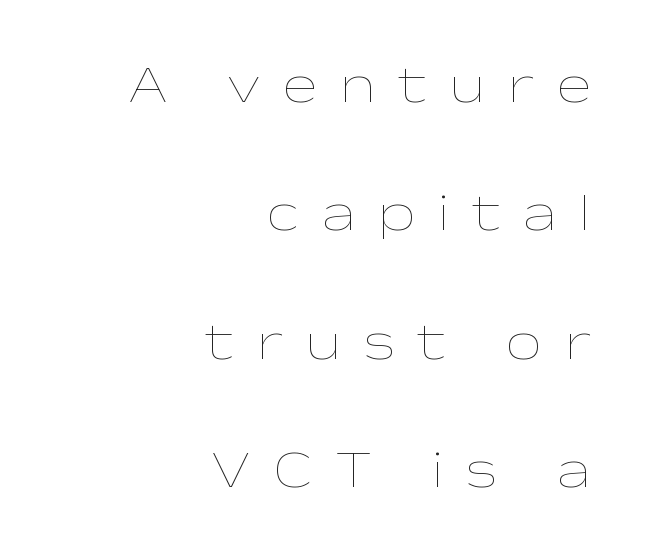
{"italic": "no", "bold": "no", "weight": "thin", "width": "wide", "stroke_contrast": "low", "x_height": "medium", "monospaced": "no", "underline": "no", "align": "right", "line_spacing": "loose", "line_spacing_ratio": 2.47, "letter_spacing": "wide", "letter_spacing_em": 0.43, "glyph_px": 52}
